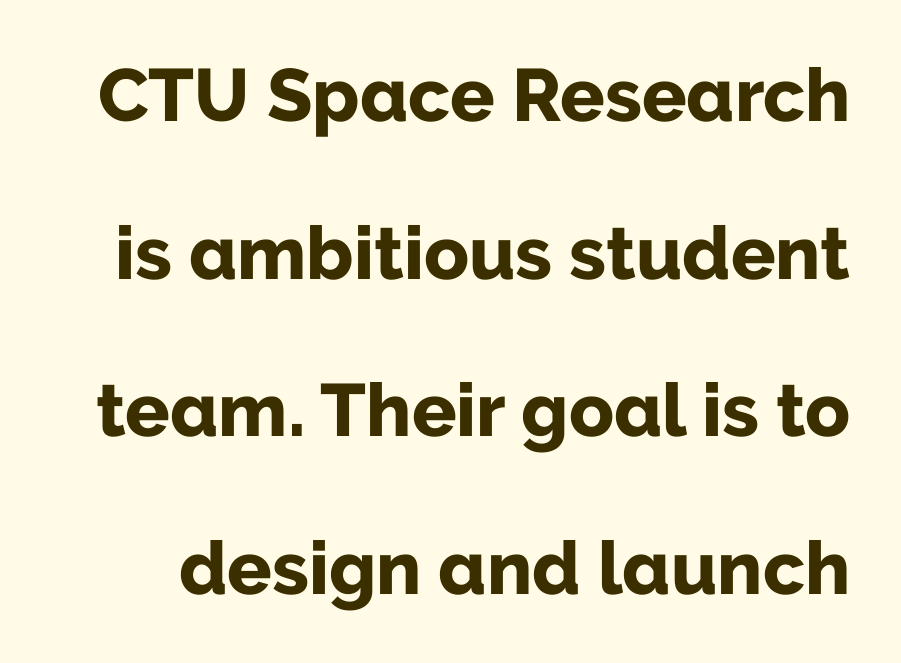
{"serif": "no", "italic": "no", "bold": "yes", "weight": "bold", "width": "normal", "stroke_contrast": "low", "x_height": "medium", "monospaced": "no", "underline": "no", "line_spacing": "loose", "line_spacing_ratio": 2.13, "letter_spacing": "normal", "letter_spacing_em": 0.0, "glyph_px": 74}
